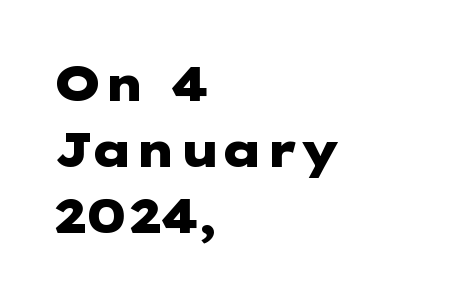
The image shows 48 px heavy, wide sans-serif type, upright; set left-aligned, normal line spacing (1.38x), normal letter spacing, not underlined; low stroke contrast and a medium x-height.
